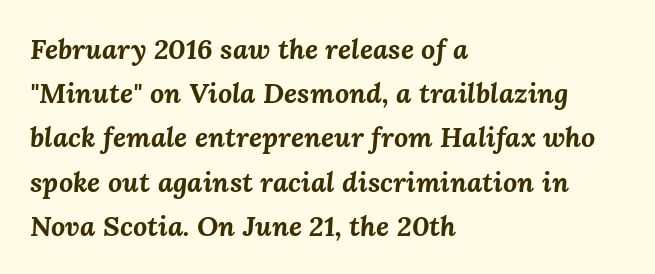
Q: Is the text bold? A: Yes.
Q: Is the text italic (slanted)? A: Yes, it leans right by about 3 degrees.
Q: Is the text underlined? A: No.
Q: How is the paragraph aligned? A: Left-aligned.
Q: Is the spacing between letters normal or unusually wide? A: Normal.
Q: Is the spacing between lines tight, normal or loose? A: Normal.
Q: Width (condensed, normal, or wide)? A: Normal.
Q: Stroke contrast? A: Medium.
Q: x-height? A: Medium.
Q: Monospaced? A: No.
